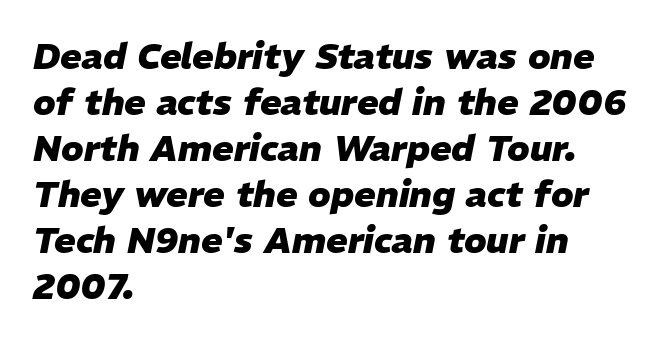
Q: Is the text bold? A: Yes.
Q: Is the text italic (slanted)? A: Yes, it leans right by about 11 degrees.
Q: Is the text underlined? A: No.
Q: How is the paragraph aligned? A: Left-aligned.
Q: Is the spacing between letters normal or unusually wide? A: Normal.
Q: Is the spacing between lines tight, normal or loose? A: Normal.
Q: Width (condensed, normal, or wide)? A: Normal.
Q: Stroke contrast? A: Low.
Q: x-height? A: Medium.
Q: Monospaced? A: No.
